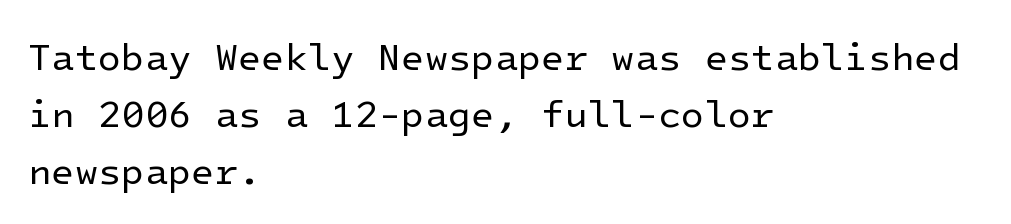
The image shows 38 px regular-weight sans-serif type, upright; set left-aligned, normal line spacing (1.5x), normal letter spacing, not underlined; low stroke contrast and a medium x-height.
